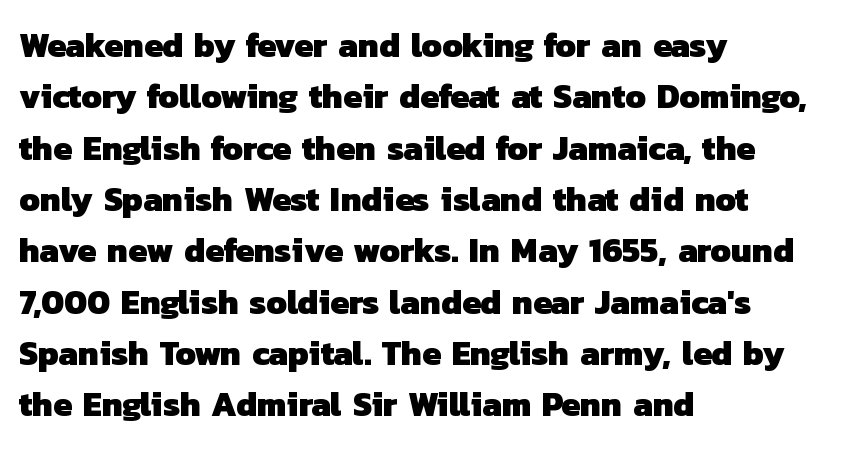
The image shows 34 px heavy sans-serif type; set left-aligned, normal line spacing (1.51x), normal letter spacing, not underlined; low stroke contrast and a medium x-height.
